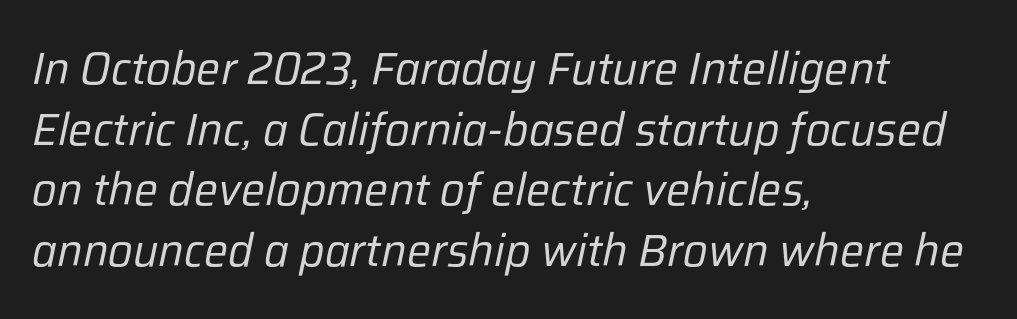
The image shows 45 px regular-weight type, italic (leaning right); set left-aligned, normal line spacing (1.35x), normal letter spacing, not underlined; low stroke contrast and a medium x-height.
